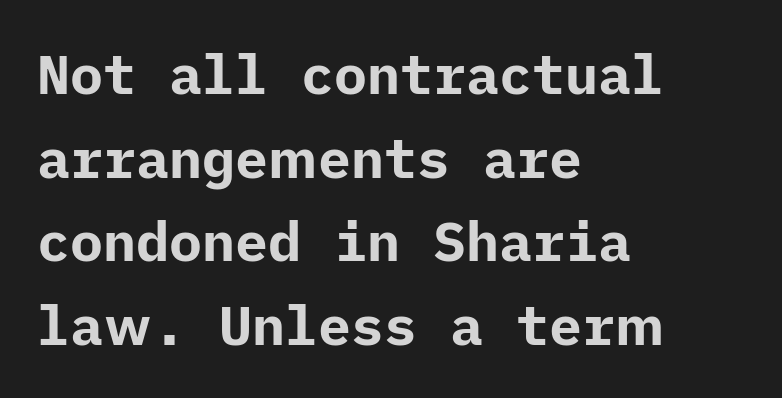
The image shows 55 px bold sans-serif type, upright; set left-aligned, normal line spacing (1.52x), normal letter spacing, not underlined; low stroke contrast and a medium x-height.
